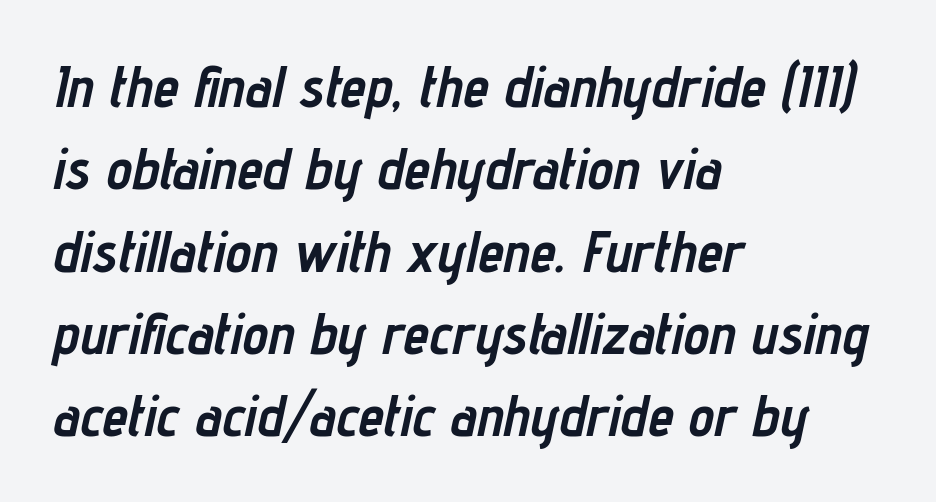
{"italic": "yes", "lean": "right", "slant_degrees": 12, "bold": "yes", "weight": "semibold", "width": "condensed", "stroke_contrast": "low", "x_height": "medium", "monospaced": "no", "underline": "no", "align": "left", "line_spacing": "normal", "line_spacing_ratio": 1.42, "letter_spacing": "normal", "letter_spacing_em": 0.0, "glyph_px": 58}
